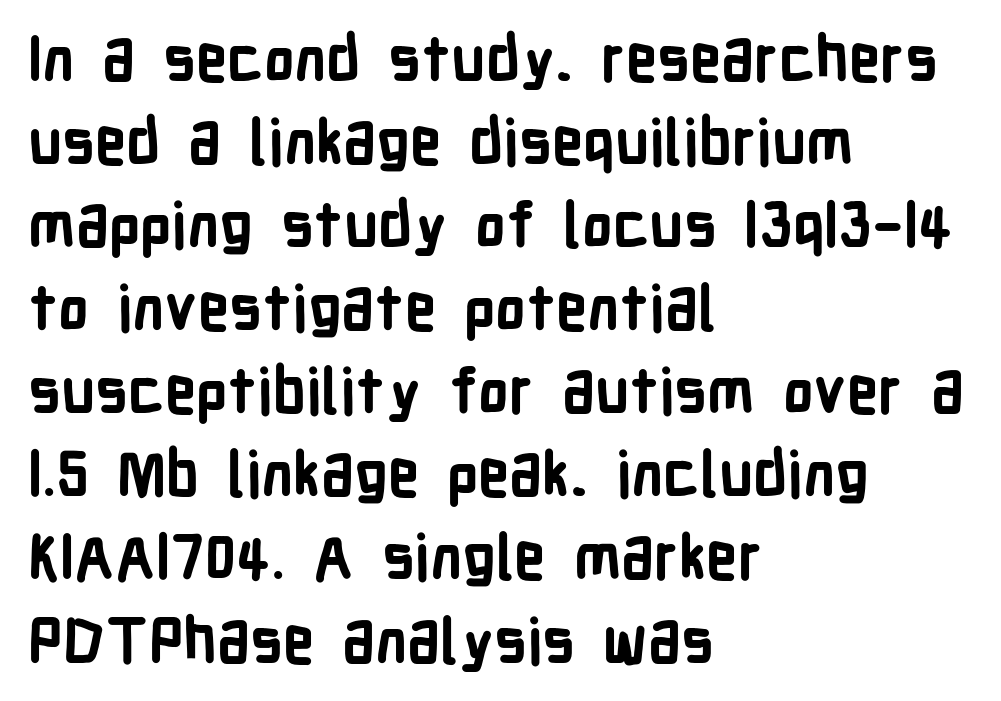
Q: Is the text bold? A: Yes.
Q: Is the text italic (slanted)? A: No, it is upright.
Q: Is the typeface a serif or a sans-serif typeface? A: Sans-serif.
Q: Is the text underlined? A: No.
Q: How is the paragraph aligned? A: Left-aligned.
Q: Is the spacing between letters normal or unusually wide? A: Normal.
Q: Is the spacing between lines tight, normal or loose? A: Normal.
Q: Width (condensed, normal, or wide)? A: Condensed.
Q: Stroke contrast? A: Low.
Q: x-height? A: Medium.
Q: Monospaced? A: No.
